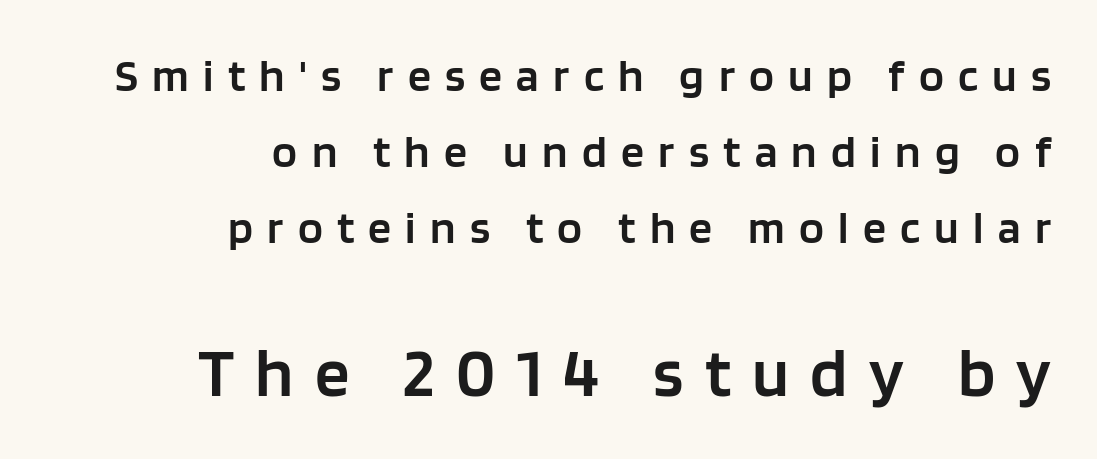
The passage shown is typed in a proportional face where columns would drift. In terms of letterform style, serifs are entirely absent. Scale increases going downward across the two blocks. The type sits square on the baseline with zero lean.
